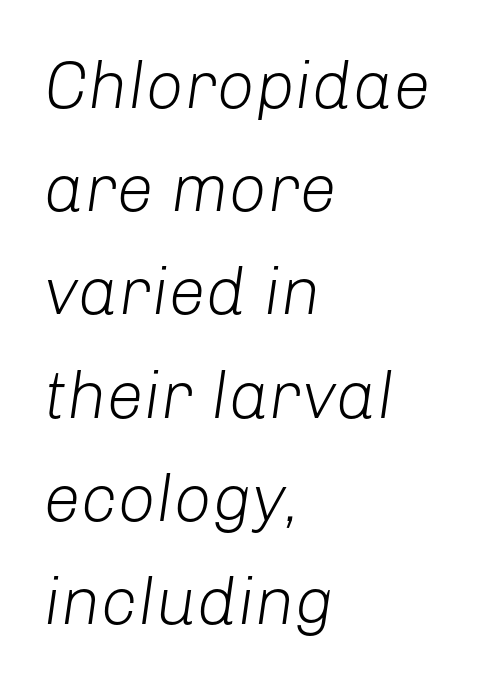
{"italic": "yes", "lean": "right", "slant_degrees": 8, "bold": "no", "weight": "light", "width": "normal", "stroke_contrast": "low", "x_height": "medium", "monospaced": "no", "underline": "no", "align": "left", "line_spacing": "normal", "line_spacing_ratio": 1.54, "letter_spacing": "normal", "letter_spacing_em": 0.0, "glyph_px": 67}
